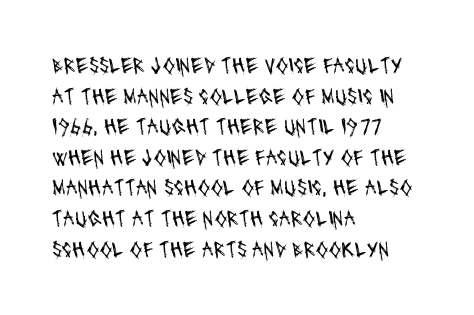
Q: Is the text bold? A: No.
Q: Is the text underlined? A: No.
Q: How is the paragraph aligned? A: Left-aligned.
Q: Is the spacing between letters normal or unusually wide? A: Normal.
Q: Is the spacing between lines tight, normal or loose? A: Normal.
